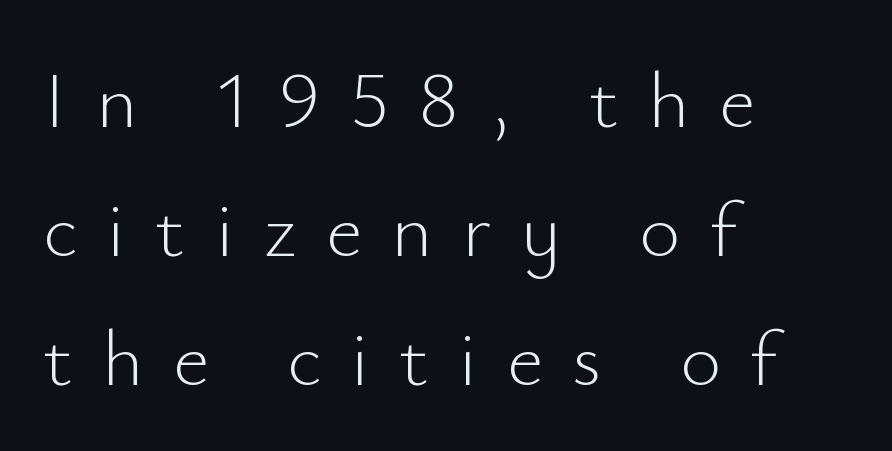
{"serif": "no", "italic": "no", "bold": "no", "weight": "light", "width": "normal", "stroke_contrast": "low", "x_height": "small", "monospaced": "no", "underline": "no", "align": "left", "line_spacing": "normal", "line_spacing_ratio": 1.63, "letter_spacing": "wide", "letter_spacing_em": 0.37, "glyph_px": 79}
